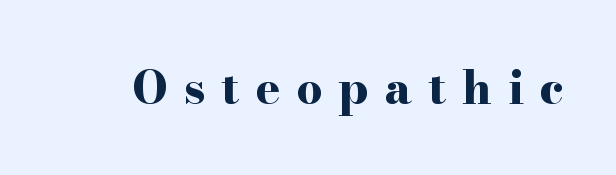
Old-style or modern, the face here clearly has serifs. Ascenders rise straight up at ninety degrees. Caption: expanded tracking, letters set apart. The glyphs are unaccompanied by any horizontal stroke below them. Proportional: the letters do not fall into vertical columns.
